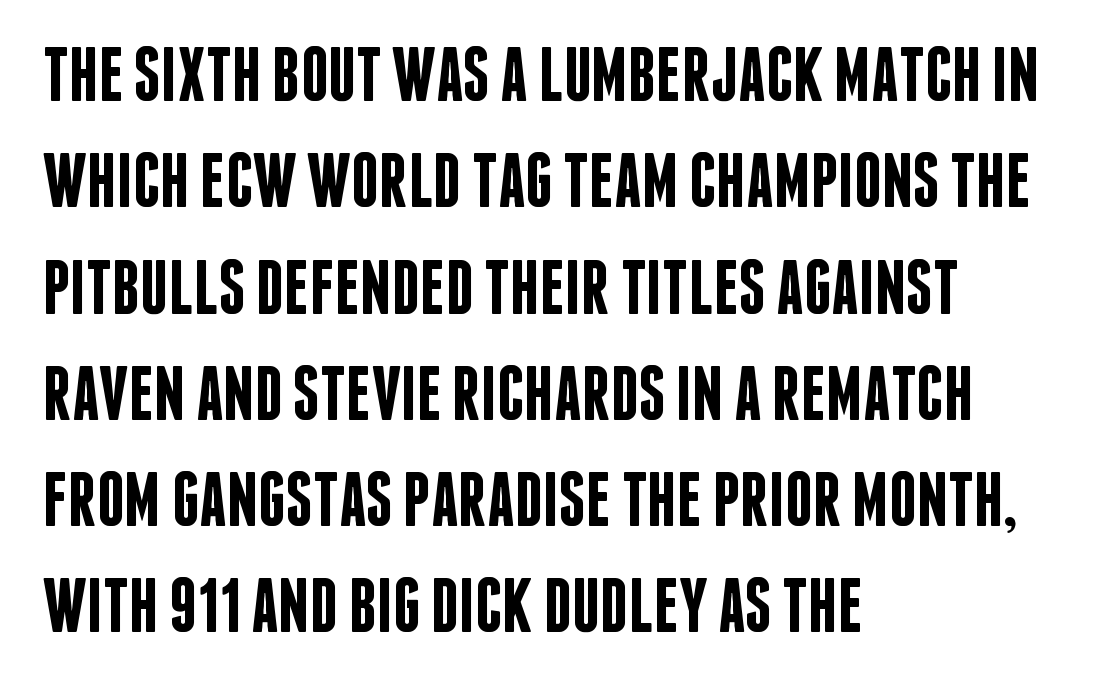
Q: Is the text bold? A: Semi-bold.
Q: Is the text italic (slanted)? A: No, it is upright.
Q: Is the typeface a serif or a sans-serif typeface? A: Sans-serif.
Q: Is the text underlined? A: No.
Q: How is the paragraph aligned? A: Left-aligned.
Q: Is the spacing between letters normal or unusually wide? A: Normal.
Q: Is the spacing between lines tight, normal or loose? A: Normal.
Q: Width (condensed, normal, or wide)? A: Condensed.
Q: Stroke contrast? A: Low.
Q: x-height? A: Large.
Q: Monospaced? A: No.
